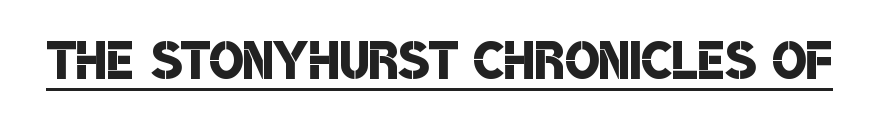
The typesetter has applied underlining to the passage shown. Looks like regular typesetting: each glyph gets only the width it needs. Tracking here is standard; glyphs follow each other at the usual distance. Bold? Not quite — semibold, heavier than regular but stopping short. This sample uses a sans-serif face.
